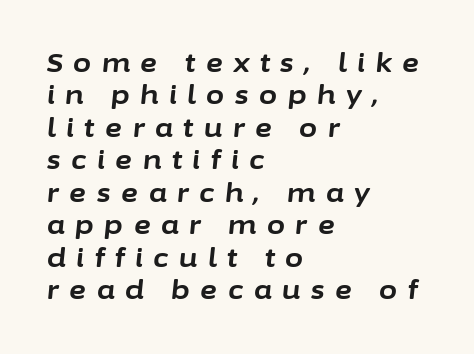
Q: Is the text bold? A: Yes.
Q: Is the text italic (slanted)? A: Yes, it leans right by about 6 degrees.
Q: Is the text underlined? A: No.
Q: How is the paragraph aligned? A: Left-aligned.
Q: Is the spacing between letters normal or unusually wide? A: Unusually wide.
Q: Is the spacing between lines tight, normal or loose? A: Normal.
